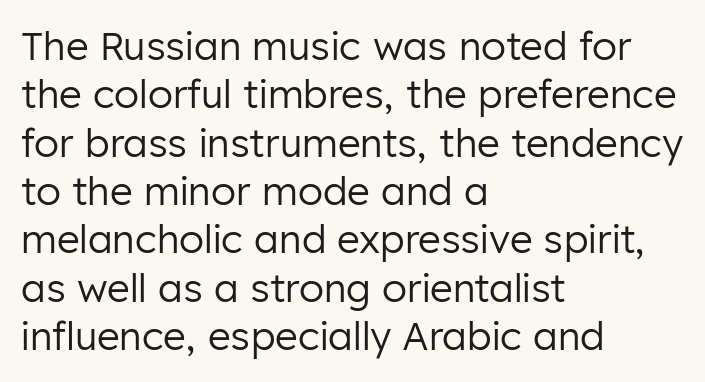
No heavy texture on the line: the type isn't bold. Quick note: not italic, upright. In CSS terms this would be text-align: left. How are the letters spaced? Ordinarily, with no added tracking. Spacing verdict: proportional, widths tailored to each character. The space beneath each line is pristine and unruled.
